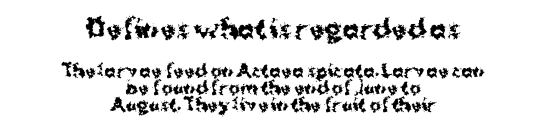
The image shows 25 px bold type, upright; set centered, tight line spacing (1.0x), normal letter spacing, not underlined; the first (top) block is 1.47x larger.
